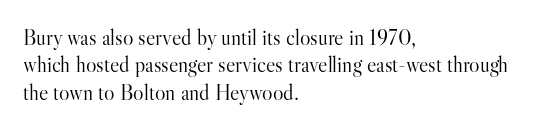
Rendered with straight, roman letterforms. Weight: not bold — regular or lighter. Words appear dense and cohesive because spacing is normal. Horizontal alignment here is leftward, the default for most running prose. A clean baseline with only descenders dipping below it.
